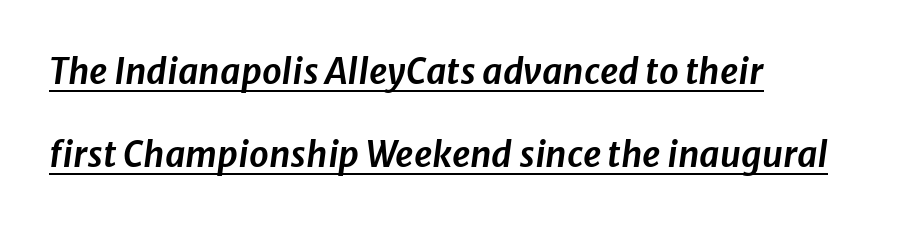
Q: Is the text italic (slanted)? A: Yes, it leans right by about 8 degrees.
Q: Is the text underlined? A: Yes.
Q: How is the paragraph aligned? A: Left-aligned.
Q: Is the spacing between letters normal or unusually wide? A: Normal.
Q: Is the spacing between lines tight, normal or loose? A: Loose.
Q: Width (condensed, normal, or wide)? A: Normal.
Q: Stroke contrast? A: Low.
Q: x-height? A: Medium.
Q: Monospaced? A: No.
